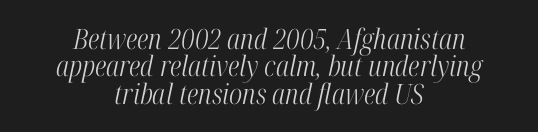
Letters rest on an invisible, unmarked baseline. Short and long lines alike share a common midpoint. A typesetter would mark this as italic. The face used here is rendered with its standard letterfit. This rendering employs a face with finishing strokes, i.e., a serif. Stem width sits at or under what a default text font uses.
